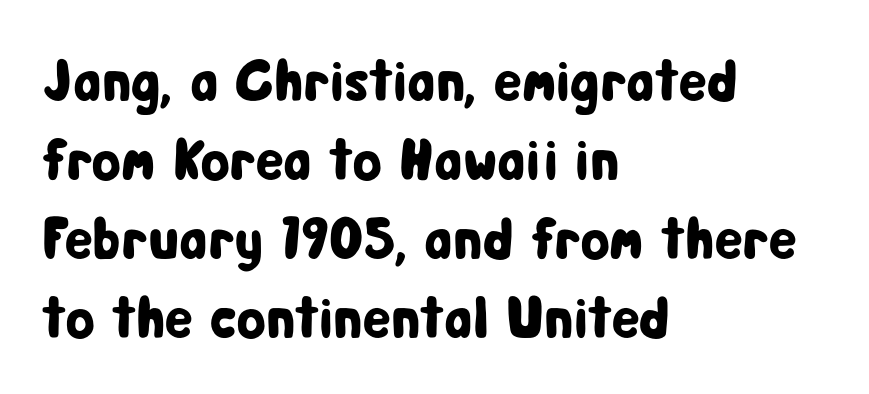
Honestly, there is no underline to notice here at all. You could call the tracking neutral — neither tight nor loose. Here the designer chose a conventional face with non-uniform glyph widths. Casual observation: everything's shoved over to the left. One glance says typical: line gaps are just what's usual. Letterform terminals end flat and unadorned throughout the passage.
